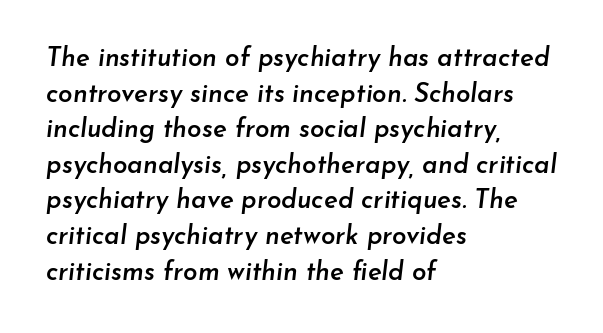
The image shows 26 px text type, italic (leaning right); set left-aligned, normal line spacing (1.37x), normal letter spacing, not underlined.
